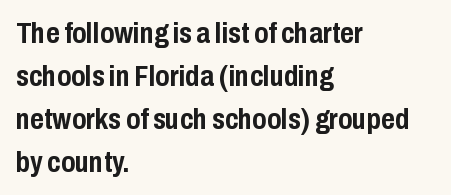
The image shows 30 px semibold, condensed sans-serif type, upright; set left-aligned, normal line spacing (1.43x), normal letter spacing, not underlined; low stroke contrast and a medium x-height.
